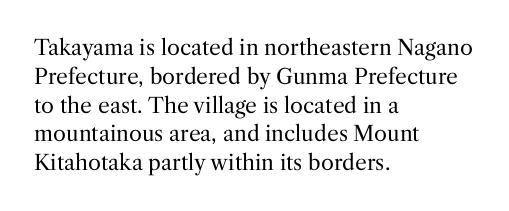
Each new line begins a customary step beneath the previous one. Stems here are at most as thick as an everyday book face. Words appear dense and cohesive because spacing is normal. Descenders hang freely into open space. The axis of the letterforms is exactly vertical.
